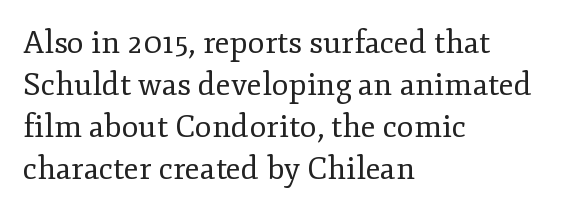
Q: Is the text bold? A: No.
Q: Is the text italic (slanted)? A: No, it is upright.
Q: Is the typeface a serif or a sans-serif typeface? A: Serif.
Q: Is the text underlined? A: No.
Q: How is the paragraph aligned? A: Left-aligned.
Q: Is the spacing between letters normal or unusually wide? A: Normal.
Q: Is the spacing between lines tight, normal or loose? A: Normal.
Q: Width (condensed, normal, or wide)? A: Normal.
Q: Stroke contrast? A: Low.
Q: x-height? A: Small.
Q: Monospaced? A: No.
